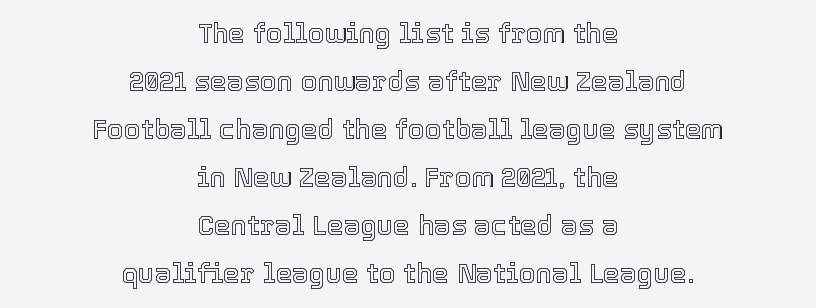
The image shows 27 px text type, upright; set centered, line spacing 1.78x, normal letter spacing, not underlined.
